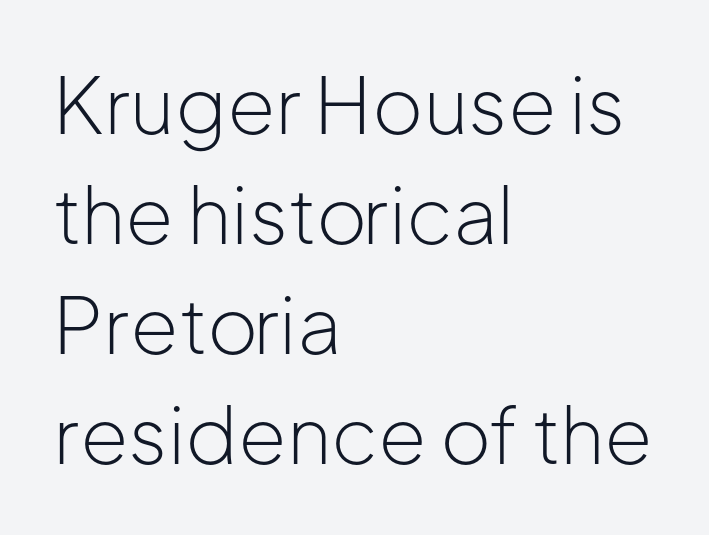
The strokes carry an ordinary text weight at most. Each line starts at the same left margin while the right side varies. The glyphs are unaccompanied by any horizontal stroke below them. You can tell it's not italic because the verticals are truly vertical. The passage shown is typed in a proportional face where columns would drift.
